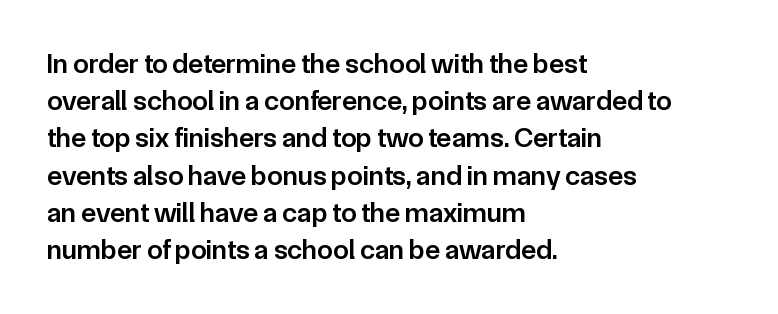
{"serif": "no", "italic": "no", "bold": "semi", "weight": "semibold", "width": "normal", "stroke_contrast": "low", "x_height": "medium", "monospaced": "no", "underline": "no", "align": "left", "line_spacing": "normal", "line_spacing_ratio": 1.33, "letter_spacing": "normal", "letter_spacing_em": 0.0, "glyph_px": 28}
